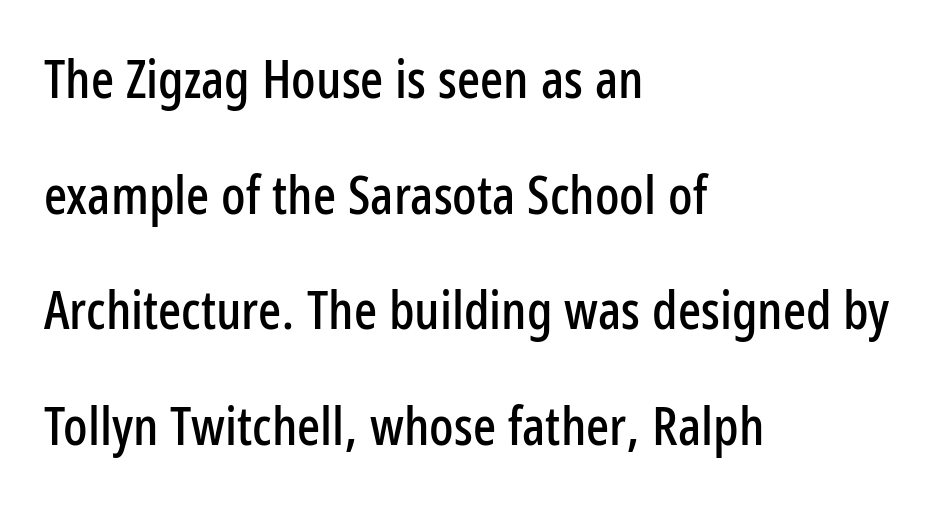
The image shows 54 px condensed sans-serif type, upright; set left-aligned, loose line spacing (2.14x), normal letter spacing, not underlined; low stroke contrast and a medium x-height.
